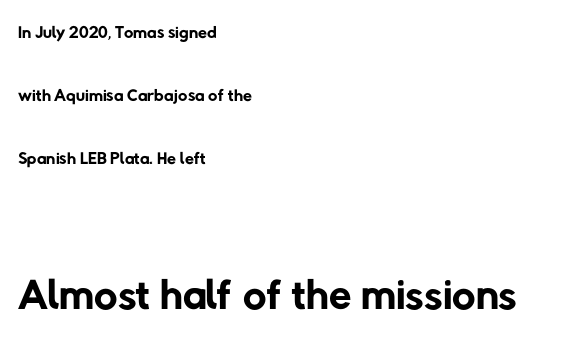
Words float on clear page, feet unadorned. Is the stroke heavy? The answer is a plain regular-or-lighter. Students, observe: this is what heavily led, spacious text looks like. Spacing verdict: proportional, widths tailored to each character. Notice how the passage keeps a crisp vertical edge on the left only.
